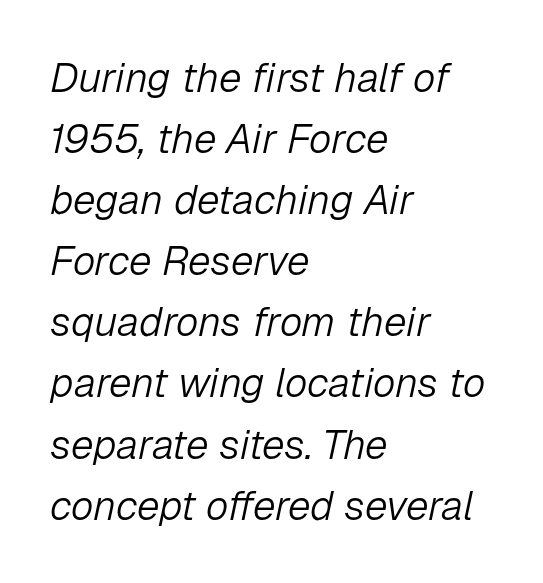
{"italic": "yes", "lean": "right", "slant_degrees": 12, "bold": "no", "weight": "light", "width": "normal", "stroke_contrast": "low", "x_height": "medium", "monospaced": "no", "underline": "no", "align": "left", "line_spacing": "normal", "line_spacing_ratio": 1.49, "letter_spacing": "normal", "letter_spacing_em": 0.0, "glyph_px": 41}
